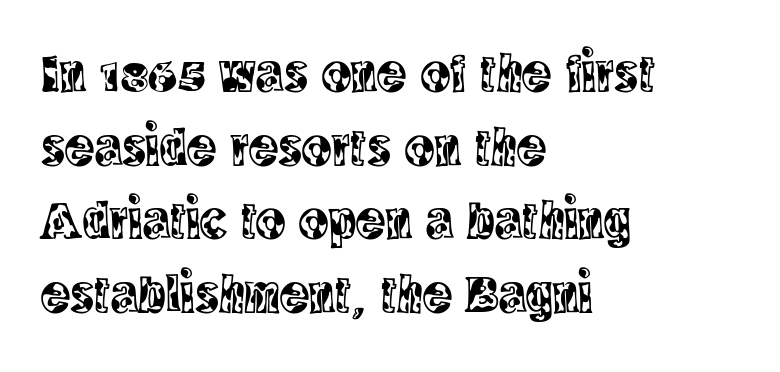
Q: Is the text italic (slanted)? A: No, it is upright.
Q: Is the typeface a serif or a sans-serif typeface? A: Serif.
Q: Is the text underlined? A: No.
Q: How is the paragraph aligned? A: Left-aligned.
Q: Is the spacing between letters normal or unusually wide? A: Normal.
Q: Is the spacing between lines tight, normal or loose? A: Normal.
Q: Width (condensed, normal, or wide)? A: Condensed.
Q: x-height? A: Large.
Q: Monospaced? A: No.
